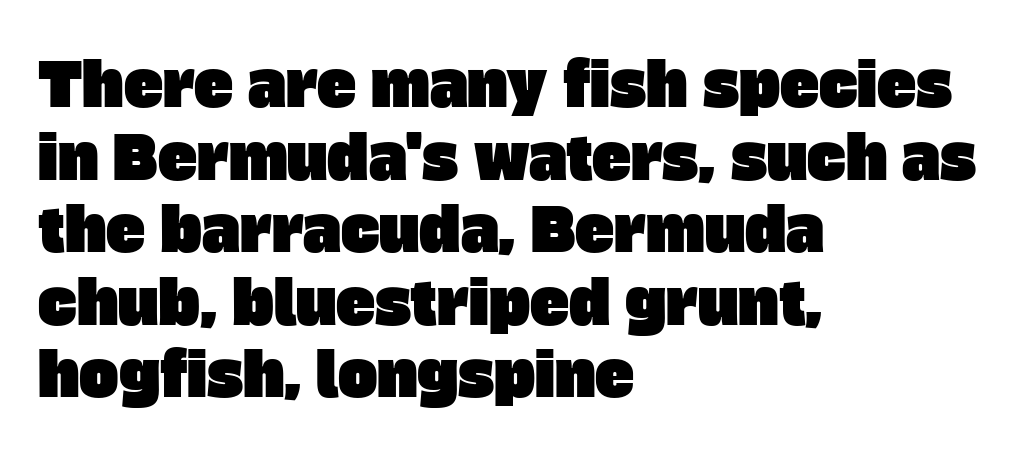
The image shows 59 px sans-serif type; set left-aligned, line spacing 1.23x, normal letter spacing, not underlined; low stroke contrast and a large x-height.
